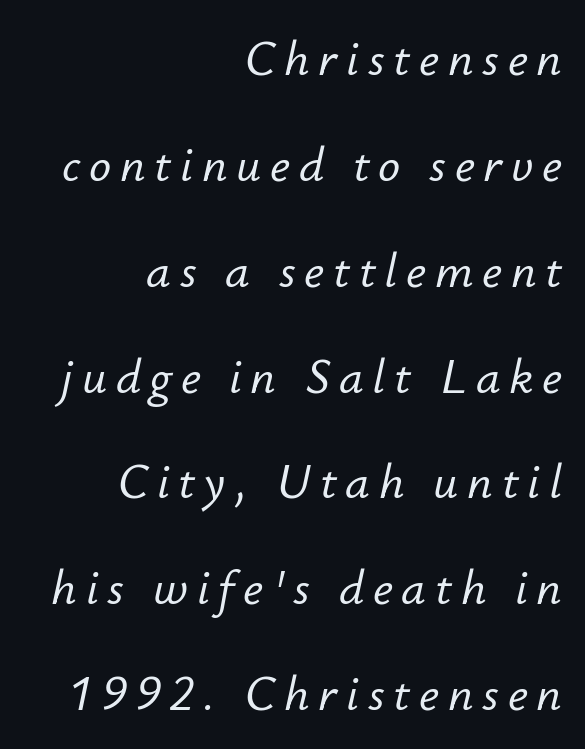
The image shows 49 px text type, italic (leaning right); set right-aligned, loose line spacing (2.16x), not underlined; low stroke contrast and a small x-height.
